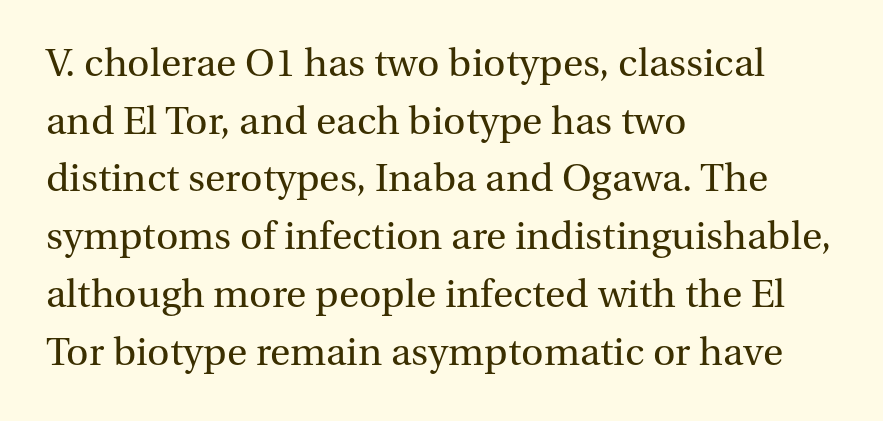
Q: Is the text bold? A: No.
Q: Is the text italic (slanted)? A: No, it is upright.
Q: Is the typeface a serif or a sans-serif typeface? A: Serif.
Q: Is the text underlined? A: No.
Q: How is the paragraph aligned? A: Left-aligned.
Q: Is the spacing between letters normal or unusually wide? A: Normal.
Q: Is the spacing between lines tight, normal or loose? A: Normal.
Q: Width (condensed, normal, or wide)? A: Normal.
Q: Stroke contrast? A: Medium.
Q: x-height? A: Medium.
Q: Monospaced? A: No.
